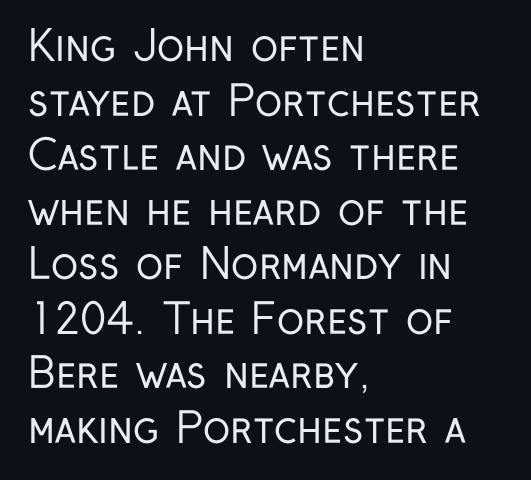
The image shows 41 px regular-weight, condensed sans-serif type, upright; set left-aligned, normal line spacing (1.33x), normal letter spacing, not underlined; low stroke contrast and a medium x-height.
